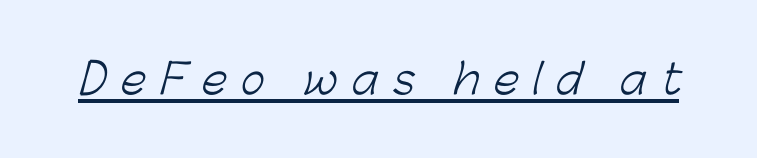
{"serif": "no", "bold": "no", "weight": "light", "width": "normal", "stroke_contrast": "low", "x_height": "medium", "monospaced": "no", "underline": "yes", "letter_spacing": "wide", "letter_spacing_em": 0.35, "glyph_px": 41}
